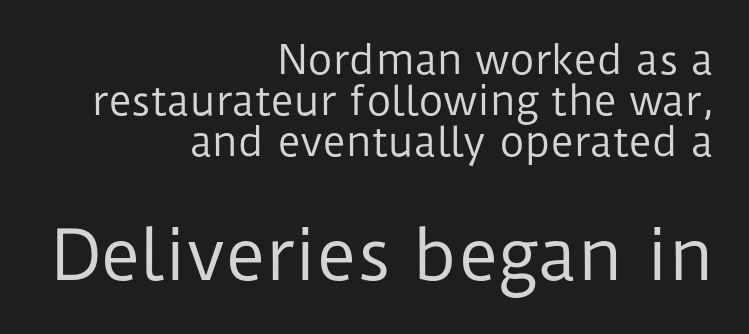
The image shows 68 px regular-weight sans-serif type, upright; set right-aligned, tight line spacing (1.05x), normal letter spacing, not underlined; the second (bottom) block is 1.74x larger; low stroke contrast and a medium x-height.
